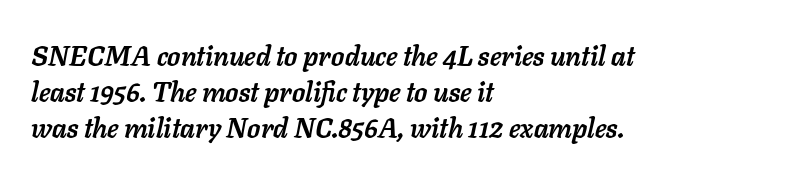
Q: Is the text bold? A: Yes.
Q: Is the text italic (slanted)? A: Yes, it leans right by about 11 degrees.
Q: Is the text underlined? A: No.
Q: How is the paragraph aligned? A: Left-aligned.
Q: Is the spacing between letters normal or unusually wide? A: Normal.
Q: Is the spacing between lines tight, normal or loose? A: Normal.
